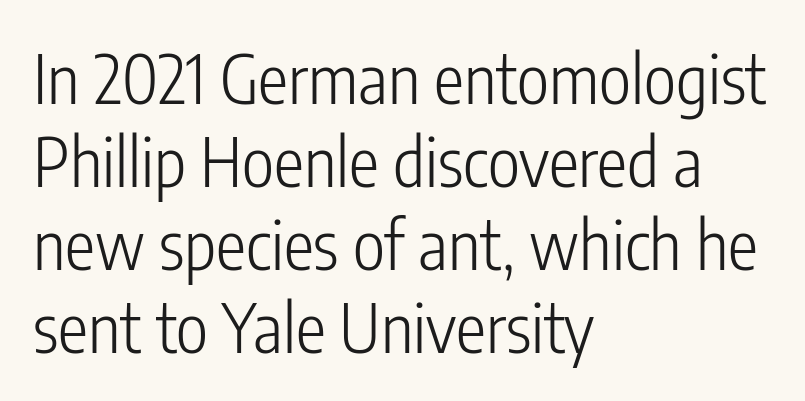
The zone under the glyphs is completely vacant. Is the block centered? No — it sits flush against the left margin. The text was rendered using a sans face with plain stroke endings. These glyphs show unthickened strokes, regular width or finer. What stands out about the letter spacing? Nothing — it is the standard amount.
